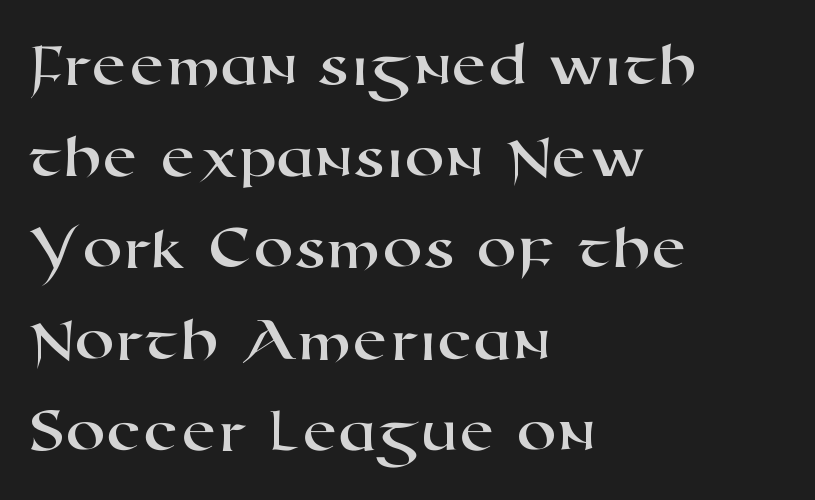
{"serif": "no", "width": "wide", "stroke_contrast": "high", "x_height": "medium", "monospaced": "no", "underline": "no", "align": "left", "line_spacing": "normal", "line_spacing_ratio": 1.43, "letter_spacing": "normal", "letter_spacing_em": 0.0, "glyph_px": 64}
